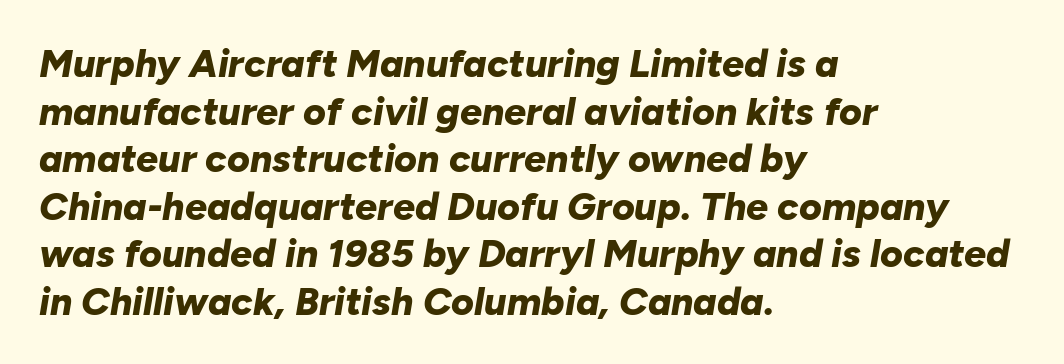
Q: Is the text bold? A: Yes.
Q: Is the text italic (slanted)? A: Yes, it leans right by about 10 degrees.
Q: Is the text underlined? A: No.
Q: How is the paragraph aligned? A: Left-aligned.
Q: Is the spacing between letters normal or unusually wide? A: Normal.
Q: Width (condensed, normal, or wide)? A: Normal.
Q: Stroke contrast? A: Low.
Q: x-height? A: Medium.
Q: Monospaced? A: No.
